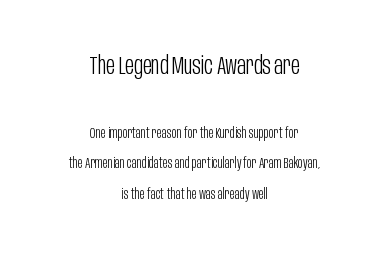
In terms of letterspacing, this is plain default setting. Loosely led — the rows are spread out. You can tell it's not italic because the verticals are truly vertical. The baseline area is clear.
